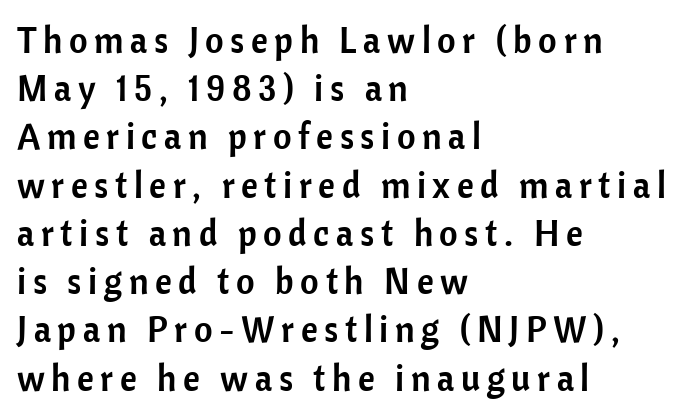
Leading: standard. A student would call this left alignment; a typographer would say flush left, rag right. Look at the bottom of the vertical strokes: they stop flat, with no serifs. The string is rendered with underlining switched off.
